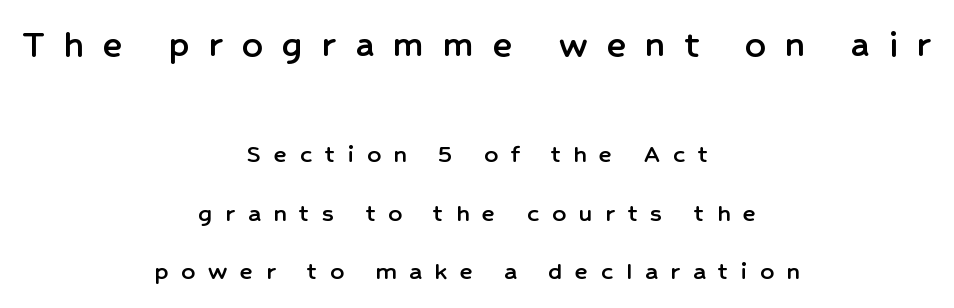
{"serif": "no", "italic": "no", "width": "normal", "stroke_contrast": "low", "x_height": "medium", "monospaced": "no", "underline": "no", "align": "center", "line_spacing": "loose", "line_spacing_ratio": 2.16, "letter_spacing": "wide", "letter_spacing_em": 0.48, "larger_block": "first", "size_ratio": 1.48, "glyph_px": 40}
